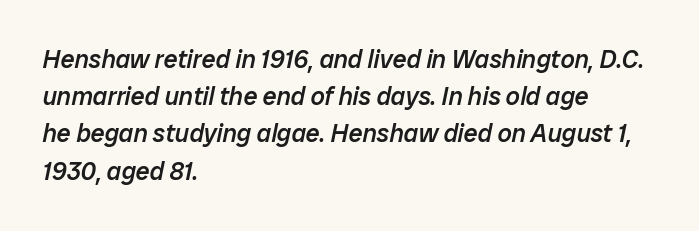
{"italic": "yes", "lean": "right", "slant_degrees": 12, "bold": "semi", "underline": "no", "align": "left", "line_spacing": "normal", "line_spacing_ratio": 1.49, "letter_spacing": "normal", "letter_spacing_em": 0.0, "glyph_px": 25}
